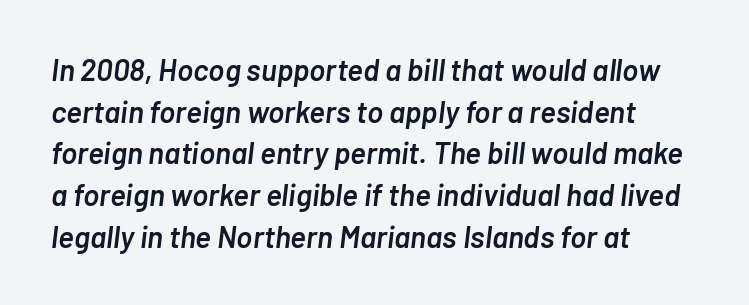
{"italic": "yes", "lean": "right", "slant_degrees": 7, "bold": "semi", "weight": "semibold", "width": "normal", "stroke_contrast": "low", "x_height": "medium", "monospaced": "no", "underline": "no", "align": "left", "line_spacing": "normal", "line_spacing_ratio": 1.39, "letter_spacing": "normal", "letter_spacing_em": 0.0, "glyph_px": 30}
